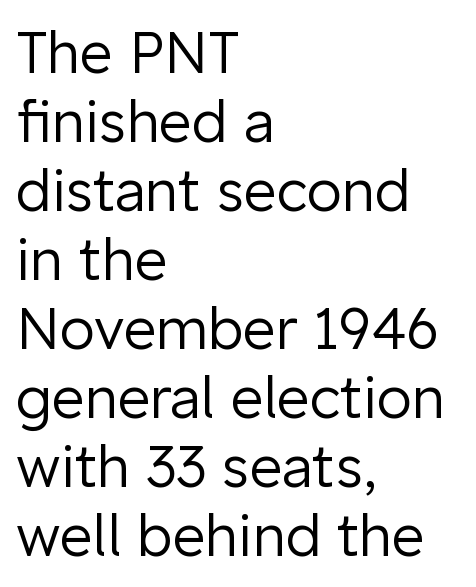
Q: Is the text bold? A: No.
Q: Is the text italic (slanted)? A: No, it is upright.
Q: Is the typeface a serif or a sans-serif typeface? A: Sans-serif.
Q: Is the text underlined? A: No.
Q: How is the paragraph aligned? A: Left-aligned.
Q: Is the spacing between letters normal or unusually wide? A: Normal.
Q: Width (condensed, normal, or wide)? A: Normal.
Q: Stroke contrast? A: Low.
Q: x-height? A: Medium.
Q: Monospaced? A: No.
